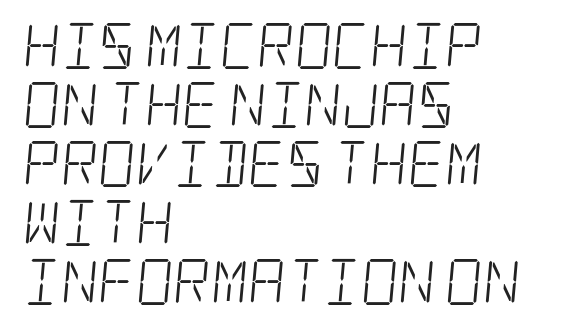
{"serif": "yes", "bold": "no", "weight": "light", "width": "condensed", "stroke_contrast": "low", "x_height": "large", "underline": "no", "align": "left", "line_spacing": "normal", "line_spacing_ratio": 1.28, "letter_spacing": "normal", "letter_spacing_em": 0.0, "glyph_px": 46}
